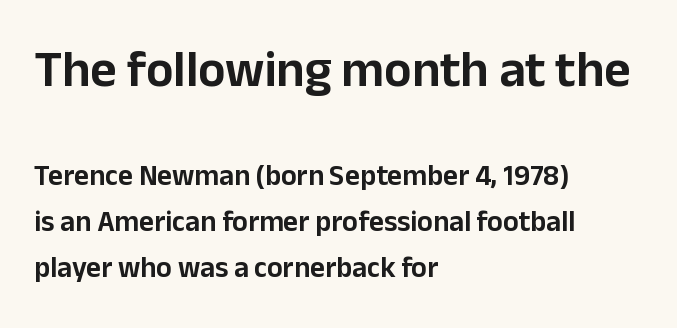
{"serif": "no", "italic": "no", "width": "normal", "stroke_contrast": "low", "x_height": "medium", "monospaced": "no", "underline": "no", "align": "left", "line_spacing": "normal", "line_spacing_ratio": 1.58, "letter_spacing": "normal", "letter_spacing_em": 0.0, "larger_block": "first", "size_ratio": 1.76, "glyph_px": 51}
